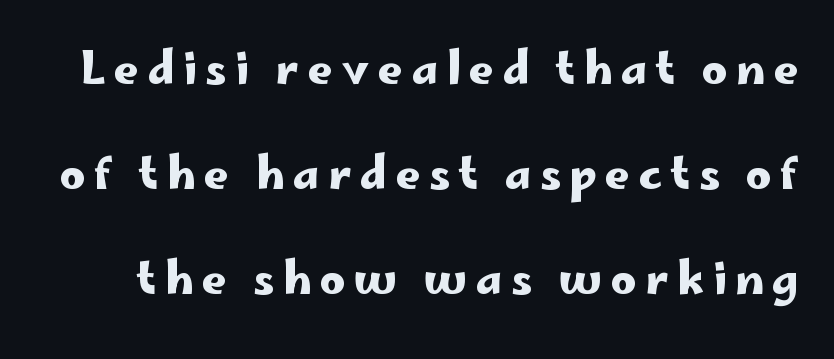
Rows of type keep a wide berth in the vertical direction. Descenders are the only things crossing below the line. The type family on display is of the sans-serif kind. The face used here is proportionally spaced, like ordinary book or web type. When letters stand straight like this, we call the style roman or upright.
